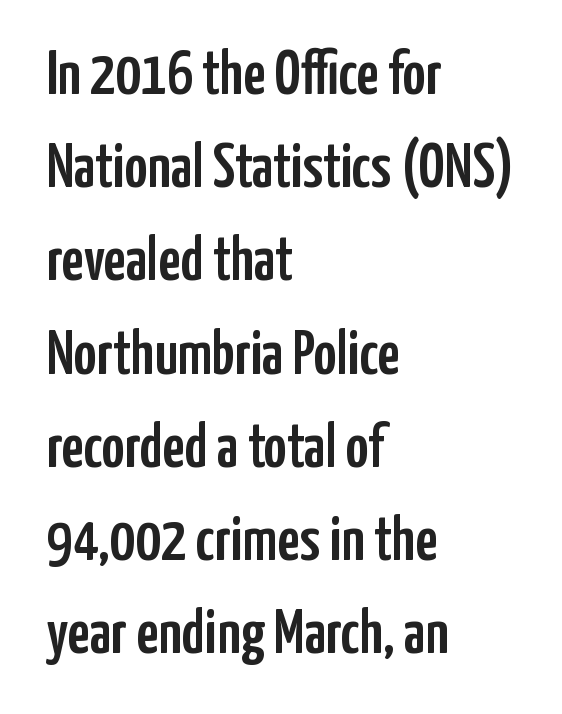
{"serif": "no", "italic": "no", "width": "condensed", "stroke_contrast": "low", "x_height": "medium", "monospaced": "no", "underline": "no", "align": "left", "line_spacing": "normal", "line_spacing_ratio": 1.48, "letter_spacing": "normal", "letter_spacing_em": 0.0, "glyph_px": 63}
